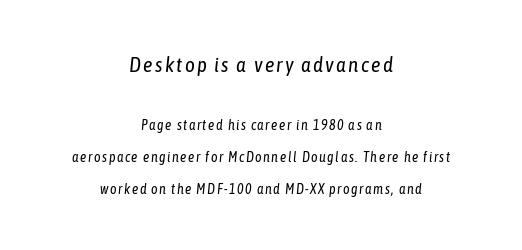
Q: Is the text bold? A: No.
Q: Is the text italic (slanted)? A: Yes, it leans right by about 6 degrees.
Q: Is the text underlined? A: No.
Q: How is the paragraph aligned? A: Centered.
Q: Is the spacing between lines tight, normal or loose? A: Loose.
Q: Which block of text is set in a larger size, the first (top) or the second (bottom)? A: The first (top) one.
